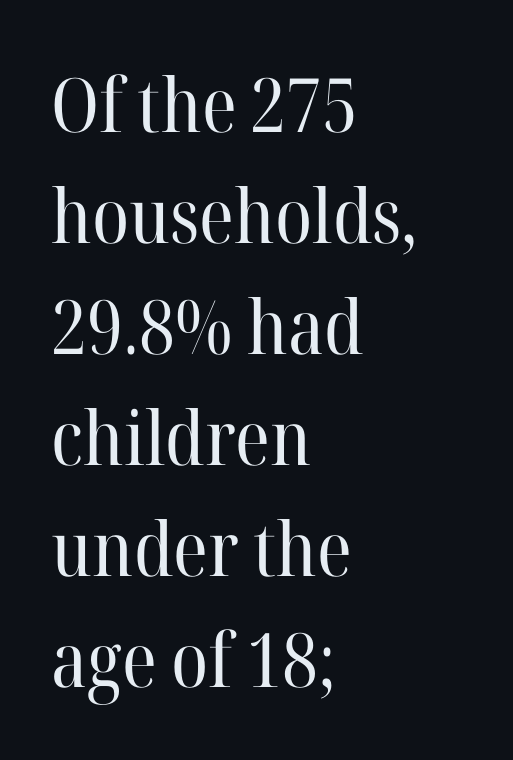
Q: Is the text bold? A: No.
Q: Is the text italic (slanted)? A: No, it is upright.
Q: Is the typeface a serif or a sans-serif typeface? A: Serif.
Q: Is the text underlined? A: No.
Q: How is the paragraph aligned? A: Left-aligned.
Q: Is the spacing between letters normal or unusually wide? A: Normal.
Q: Is the spacing between lines tight, normal or loose? A: Normal.
Q: Width (condensed, normal, or wide)? A: Normal.
Q: Stroke contrast? A: High.
Q: x-height? A: Medium.
Q: Monospaced? A: No.
